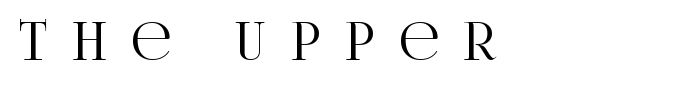
A classic flush-left, rag-right setting is used for this passage. Loose tracking; the words dissolve into strings of separated letters. Does the lettering tilt? It doesn't — this is upright. Letterform terminals end in serifs throughout the passage. Note the varied advance widths — an 'i' is clearly narrower than an 'm'. Any mark beneath the type? The region is blank.
